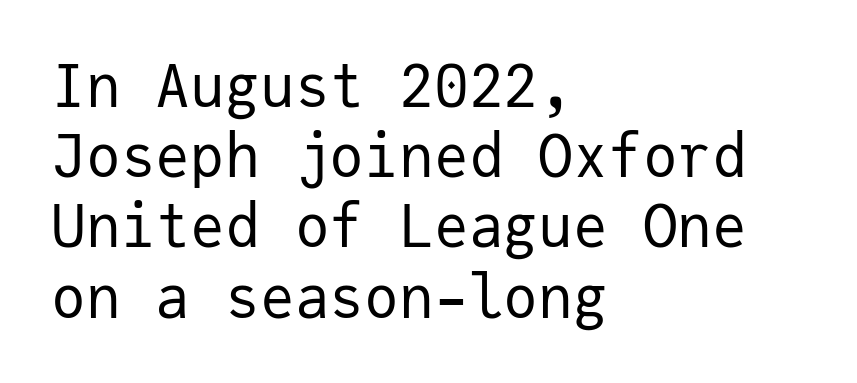
Underline: absent. Nothing sits at the stroke ends, so this counts as sans-serif. Style check: upright. One-word summary of the alignment: left.
